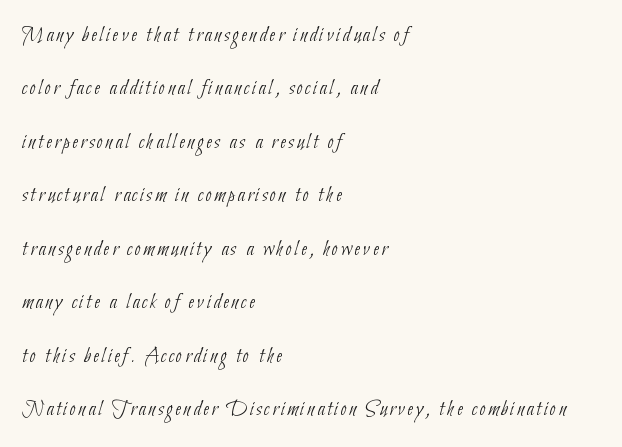
Q: Is the text bold? A: No.
Q: Is the text underlined? A: No.
Q: How is the paragraph aligned? A: Left-aligned.
Q: Is the spacing between lines tight, normal or loose? A: Loose.
